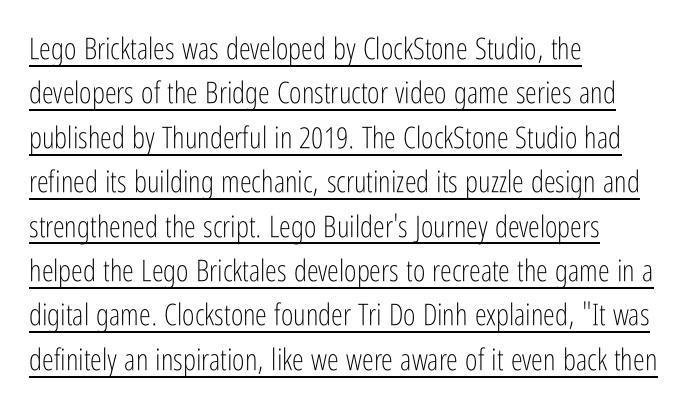
Q: Is the text bold? A: No.
Q: Is the text italic (slanted)? A: No, it is upright.
Q: Is the typeface a serif or a sans-serif typeface? A: Sans-serif.
Q: Is the text underlined? A: Yes.
Q: How is the paragraph aligned? A: Left-aligned.
Q: Is the spacing between letters normal or unusually wide? A: Normal.
Q: Is the spacing between lines tight, normal or loose? A: Normal.
Q: Width (condensed, normal, or wide)? A: Condensed.
Q: Stroke contrast? A: Low.
Q: x-height? A: Medium.
Q: Monospaced? A: No.
